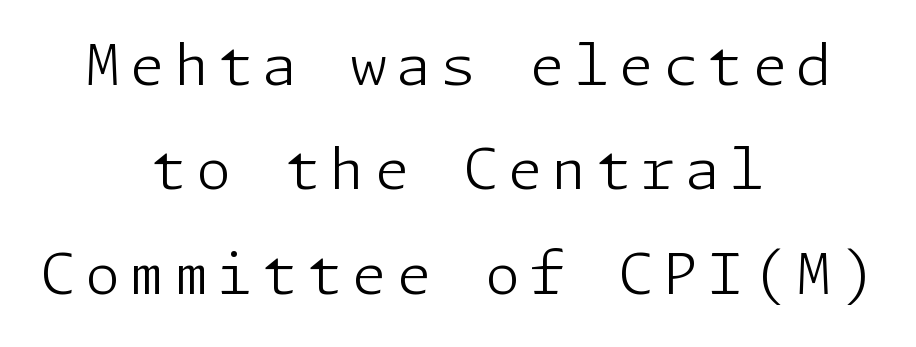
{"serif": "no", "italic": "no", "bold": "no", "weight": "light", "width": "normal", "stroke_contrast": "low", "x_height": "medium", "underline": "no", "align": "center", "line_spacing_ratio": 1.83, "glyph_px": 57}
